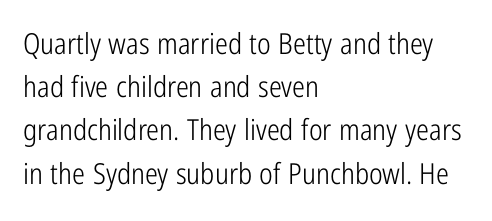
The gaps between neighbouring characters are ordinary and unremarkable. The specimen reads as upright at a glance. The cut favours lightness, reaching ordinary text weight at its darkest. The letters advance in unequal steps, a hallmark of proportional type.
